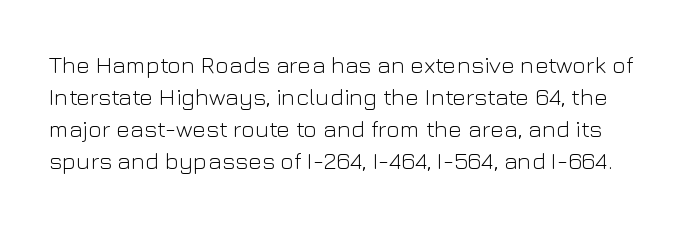
Q: Is the text bold? A: No.
Q: Is the text italic (slanted)? A: No, it is upright.
Q: Is the text underlined? A: No.
Q: Is the spacing between letters normal or unusually wide? A: Normal.
Q: Is the spacing between lines tight, normal or loose? A: Normal.
